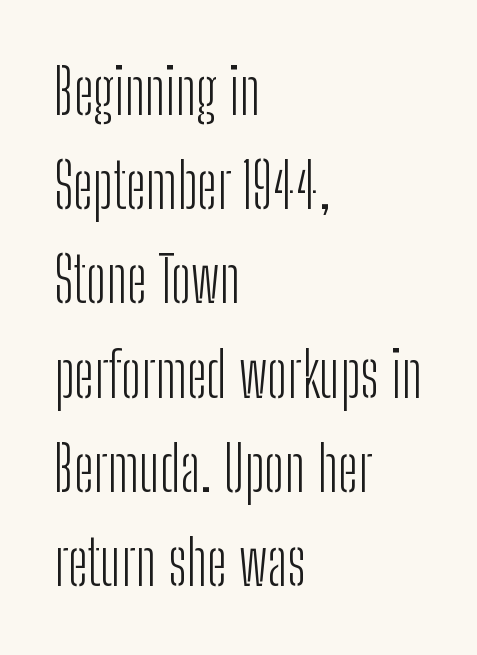
Q: Is the text bold? A: No.
Q: Is the text italic (slanted)? A: No, it is upright.
Q: Is the typeface a serif or a sans-serif typeface? A: Sans-serif.
Q: Is the text underlined? A: No.
Q: How is the paragraph aligned? A: Left-aligned.
Q: Is the spacing between letters normal or unusually wide? A: Normal.
Q: Is the spacing between lines tight, normal or loose? A: Normal.
Q: Width (condensed, normal, or wide)? A: Condensed.
Q: Stroke contrast? A: Low.
Q: x-height? A: Medium.
Q: Monospaced? A: No.
